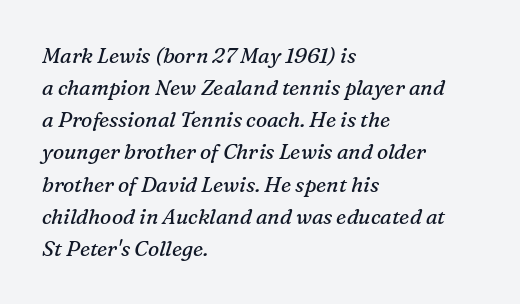
Q: Is the text bold? A: No.
Q: Is the text italic (slanted)? A: Yes, it leans right by about 16 degrees.
Q: Is the text underlined? A: No.
Q: How is the paragraph aligned? A: Left-aligned.
Q: Is the spacing between letters normal or unusually wide? A: Normal.
Q: Is the spacing between lines tight, normal or loose? A: Normal.
